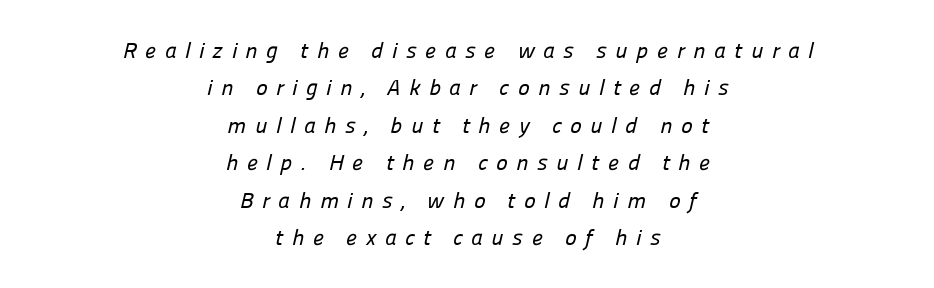
The image shows 22 px text type; set centered, normal line spacing (1.7x), unusually wide letter spacing (+0.39 em), not underlined.
